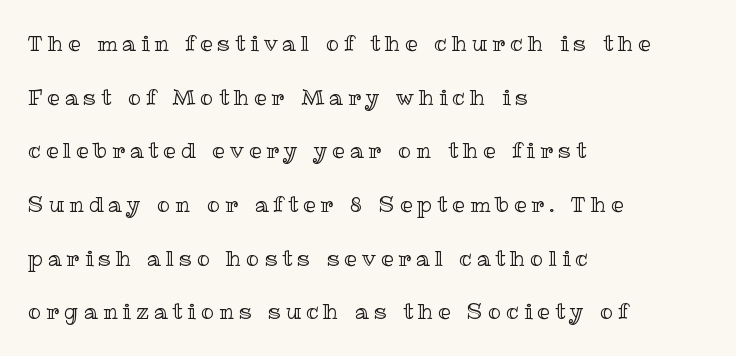
Q: Is the text italic (slanted)? A: No, it is upright.
Q: Is the text underlined? A: No.
Q: How is the paragraph aligned? A: Left-aligned.
Q: Is the spacing between letters normal or unusually wide? A: Unusually wide.
Q: Is the spacing between lines tight, normal or loose? A: Loose.
